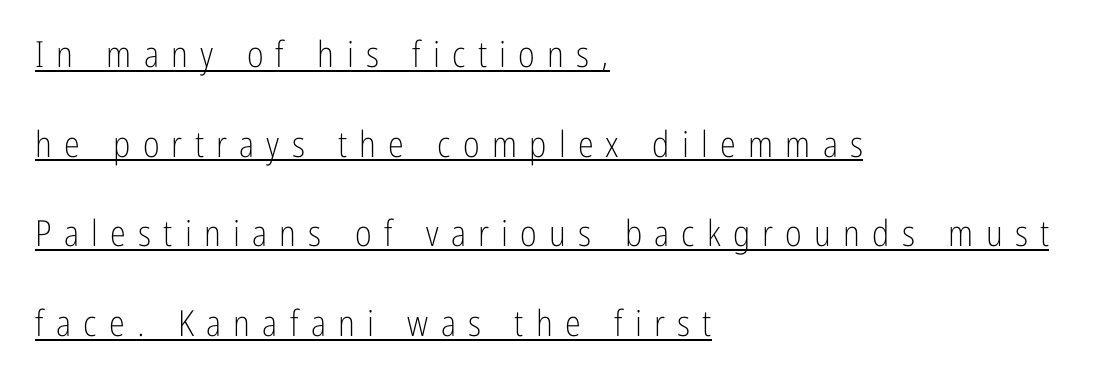
The image shows 36 px light, condensed sans-serif type, upright; set left-aligned, loose line spacing (2.49x), unusually wide letter spacing (+0.34 em), underlined; low stroke contrast and a medium x-height.
